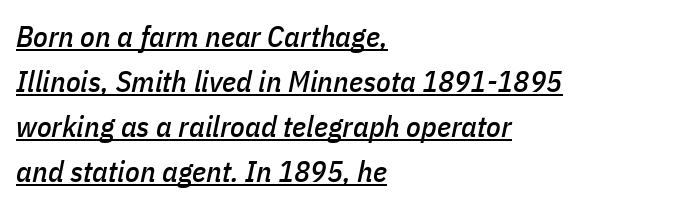
Each letter keeps its own natural width here, so spacing adapts to shape. In CSS terms this would be text-align: left. This block has exactly the height ordinary leading produces. Honestly, the underline is the first thing you notice here. In terms of letterspacing, this is plain default setting.
